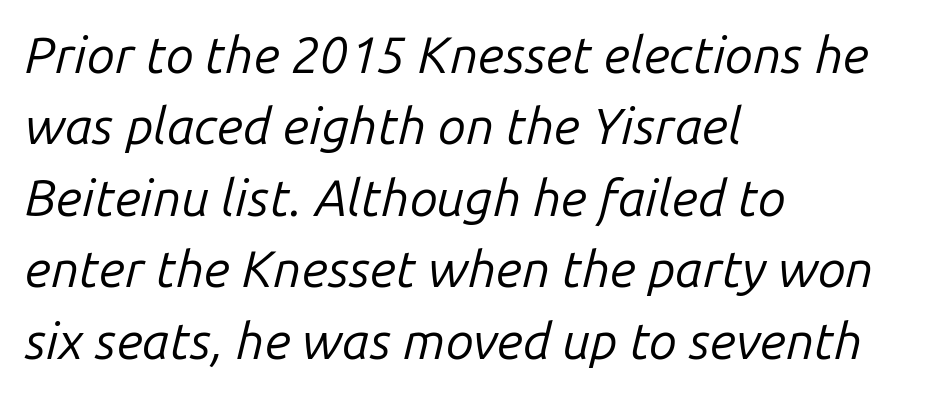
Style check: oblique. Nobody touched the tracking dial on this one. Is this a fixed-width face? No — the glyphs have proportional, varying widths. Notice how descenders clear the ascenders below comfortably — that's standard leading. The rag falls on the right side of this text block.
